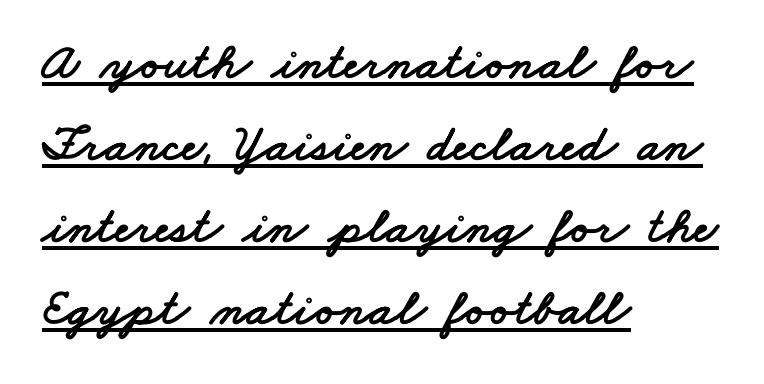
Q: Is the typeface a serif or a sans-serif typeface? A: Sans-serif.
Q: Is the text underlined? A: Yes.
Q: How is the paragraph aligned? A: Left-aligned.
Q: Is the spacing between letters normal or unusually wide? A: Normal.
Q: Is the spacing between lines tight, normal or loose? A: Normal.
Q: Width (condensed, normal, or wide)? A: Wide.
Q: Stroke contrast? A: Low.
Q: x-height? A: Small.
Q: Monospaced? A: No.
